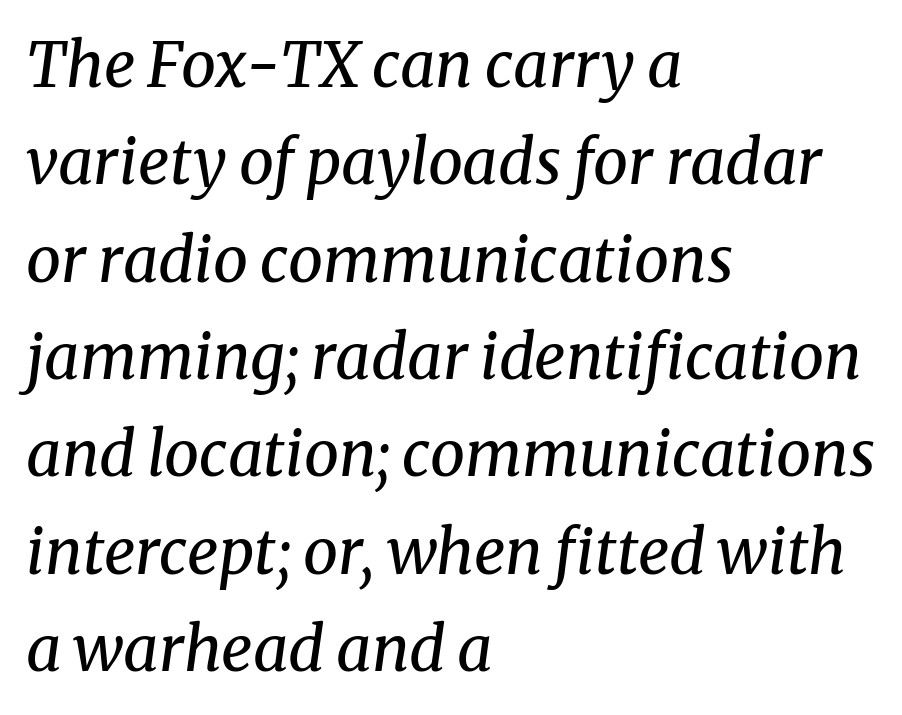
The image shows 62 px regular-weight serif type, italic (leaning right); set left-aligned, normal line spacing (1.57x), normal letter spacing, not underlined; medium stroke contrast and a medium x-height.
